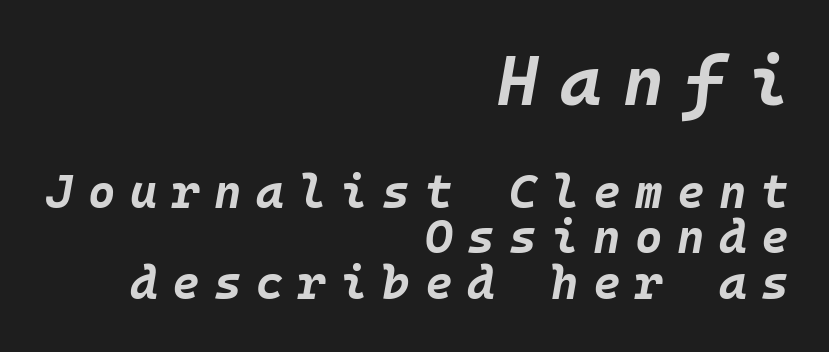
Q: Is the text bold? A: Yes.
Q: Is the text italic (slanted)? A: Yes, it leans right by about 10 degrees.
Q: Is the text underlined? A: No.
Q: How is the paragraph aligned? A: Right-aligned.
Q: Is the spacing between letters normal or unusually wide? A: Unusually wide.
Q: Is the spacing between lines tight, normal or loose? A: Tight.
Q: Which block of text is set in a larger size, the first (top) or the second (bottom)? A: The first (top) one.
Q: Width (condensed, normal, or wide)? A: Normal.
Q: Stroke contrast? A: Low.
Q: x-height? A: Large.
Q: Monospaced? A: Yes.
